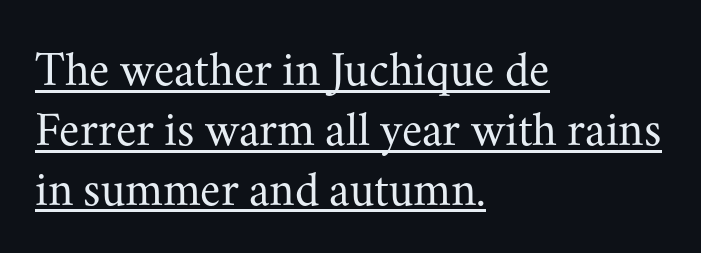
{"serif": "yes", "italic": "no", "bold": "no", "weight": "regular", "width": "normal", "stroke_contrast": "medium", "x_height": "small", "monospaced": "no", "underline": "yes", "align": "left", "line_spacing_ratio": 1.22, "letter_spacing": "normal", "letter_spacing_em": 0.0, "glyph_px": 49}
